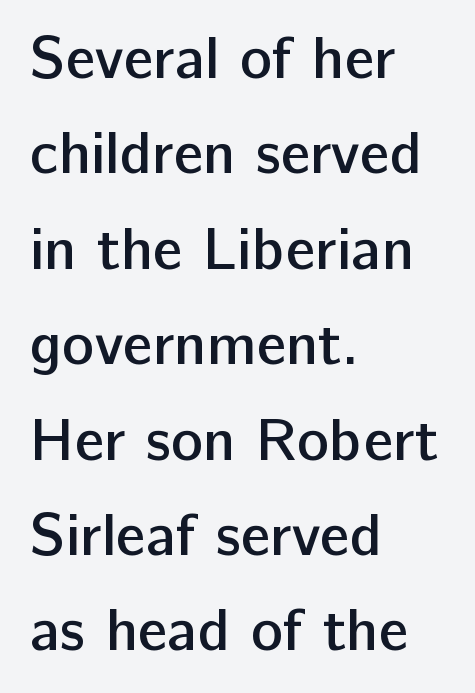
{"serif": "no", "italic": "no", "bold": "semi", "weight": "semibold", "width": "normal", "stroke_contrast": "low", "x_height": "medium", "monospaced": "no", "underline": "no", "align": "left", "line_spacing": "normal", "line_spacing_ratio": 1.59, "letter_spacing": "normal", "letter_spacing_em": 0.0, "glyph_px": 60}
